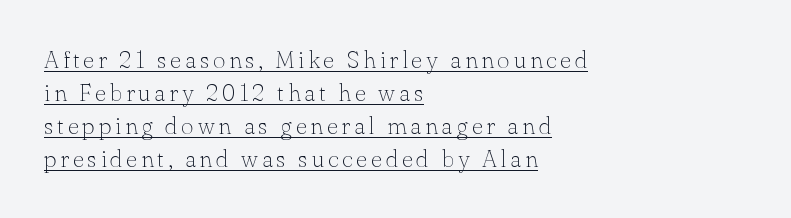
The image shows 24 px text type, upright; set left-aligned, normal line spacing (1.37x), underlined.
